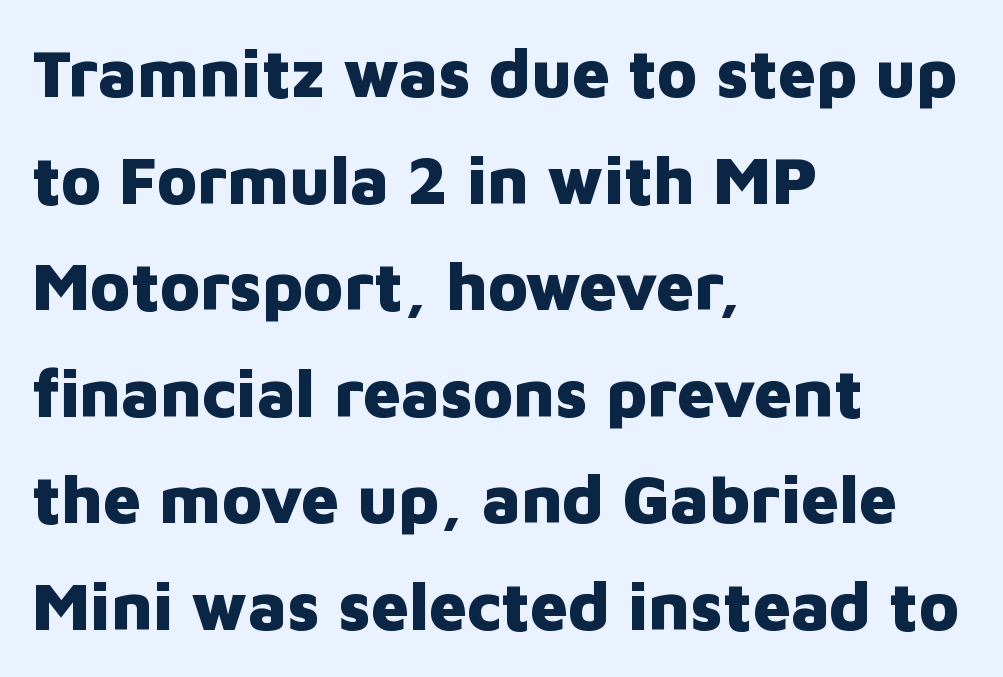
The image shows 67 px heavy sans-serif type, upright; set left-aligned, normal line spacing (1.59x), normal letter spacing, not underlined; low stroke contrast and a medium x-height.
